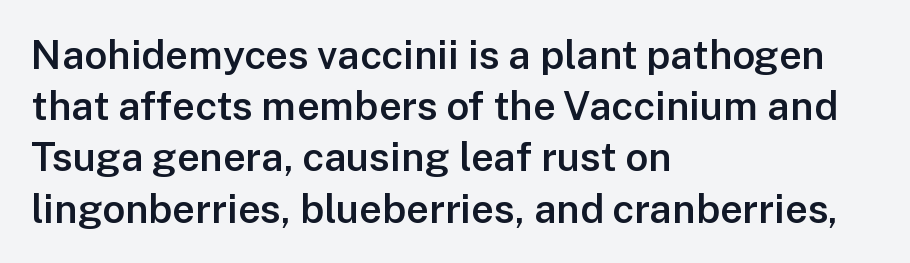
{"serif": "no", "italic": "no", "bold": "semi", "weight": "semibold", "width": "normal", "stroke_contrast": "low", "x_height": "medium", "monospaced": "no", "underline": "no", "align": "left", "line_spacing": "normal", "line_spacing_ratio": 1.28, "letter_spacing": "normal", "letter_spacing_em": 0.0, "glyph_px": 40}
